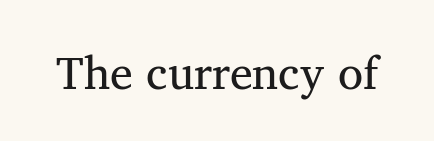
{"serif": "yes", "italic": "no", "width": "normal", "stroke_contrast": "medium", "x_height": "medium", "monospaced": "no", "underline": "no", "letter_spacing": "normal", "letter_spacing_em": 0.0, "glyph_px": 46}
